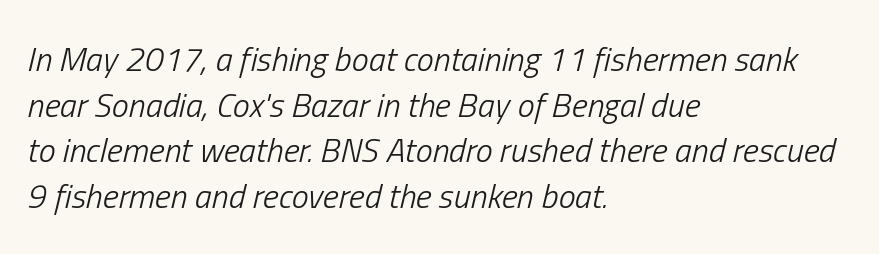
The image shows 34 px light, condensed type, italic (leaning right); set left-aligned, normal line spacing (1.34x), normal letter spacing, not underlined; low stroke contrast and a medium x-height.
